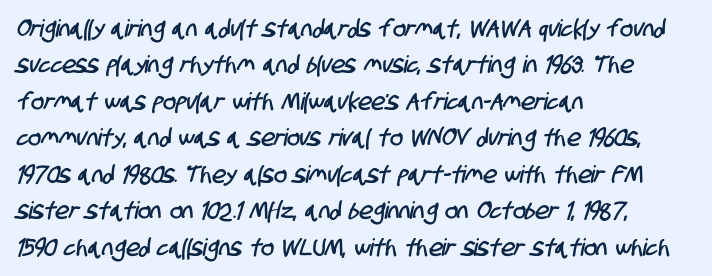
The image shows 24 px text type; set left-aligned, normal line spacing (1.52x), normal letter spacing, not underlined.
